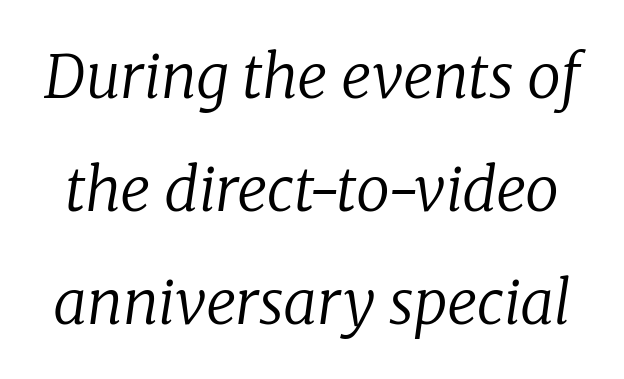
Q: Is the text bold? A: No.
Q: Is the text italic (slanted)? A: Yes, it leans right by about 8 degrees.
Q: Is the typeface a serif or a sans-serif typeface? A: Serif.
Q: Is the text underlined? A: No.
Q: Is the spacing between letters normal or unusually wide? A: Normal.
Q: Width (condensed, normal, or wide)? A: Normal.
Q: Stroke contrast? A: Low.
Q: x-height? A: Medium.
Q: Monospaced? A: No.
